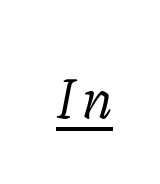
Old-style or modern, the face here clearly has serifs. The face used here has a pronounced slope to its letters. Is the stroke heavy? The answer is a plain regular-or-lighter. Does a line run under the words? Yes, clearly. Do the characters align in a grid? No, the font is proportional.
